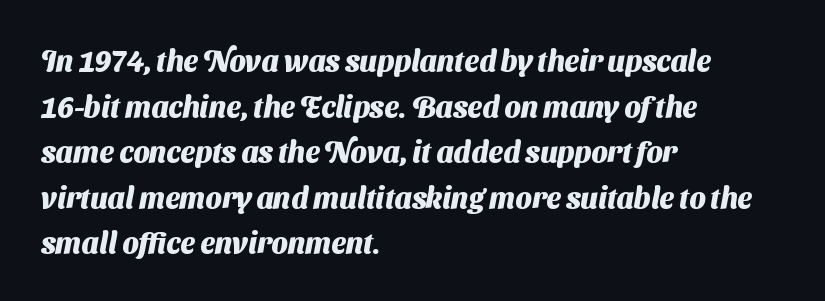
As a designer I'd log this as weight 700, bold. Here the glyphs are tracked normally, forming tight word shapes. Reading down the column, the eye jumps a familiar distance to each next line. These lines are rendered in a variable-pitch font. Any mark beneath the type? The region is blank.
